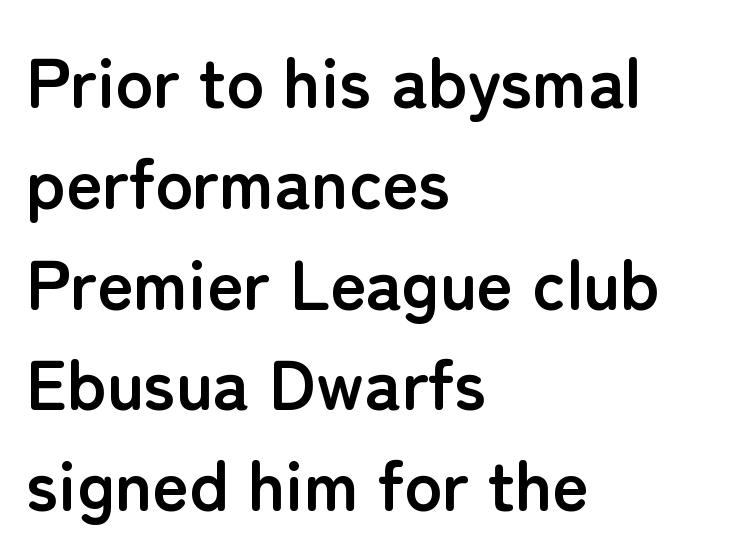
Q: Is the text bold? A: Yes.
Q: Is the text italic (slanted)? A: No, it is upright.
Q: Is the typeface a serif or a sans-serif typeface? A: Sans-serif.
Q: Is the text underlined? A: No.
Q: How is the paragraph aligned? A: Left-aligned.
Q: Is the spacing between letters normal or unusually wide? A: Normal.
Q: Is the spacing between lines tight, normal or loose? A: Normal.
Q: Width (condensed, normal, or wide)? A: Normal.
Q: Stroke contrast? A: Low.
Q: x-height? A: Medium.
Q: Monospaced? A: No.
